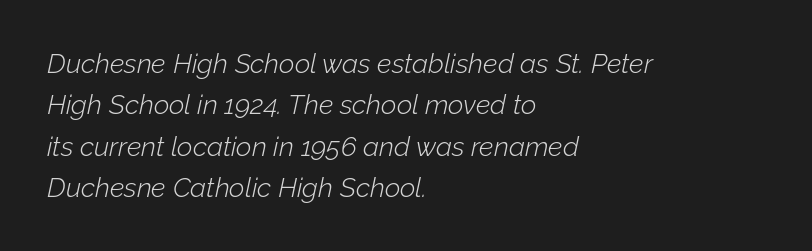
{"italic": "yes", "lean": "right", "slant_degrees": 12, "bold": "no", "underline": "no", "align": "left", "line_spacing": "normal", "line_spacing_ratio": 1.53, "letter_spacing": "normal", "letter_spacing_em": 0.0, "glyph_px": 27}
